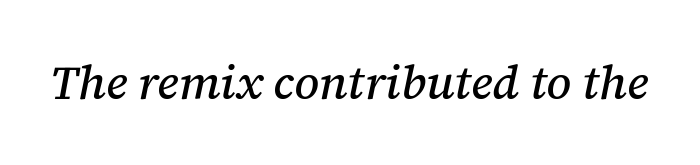
{"serif": "yes", "italic": "yes", "lean": "right", "slant_degrees": 12, "width": "normal", "stroke_contrast": "medium", "x_height": "medium", "monospaced": "no", "underline": "no", "letter_spacing": "normal", "letter_spacing_em": 0.0, "glyph_px": 47}
